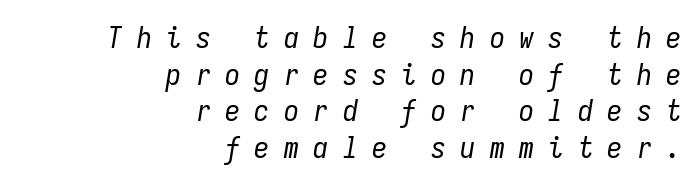
Q: Is the text bold? A: No.
Q: Is the text italic (slanted)? A: Yes, it leans right by about 9 degrees.
Q: Is the text underlined? A: No.
Q: How is the paragraph aligned? A: Right-aligned.
Q: Is the spacing between letters normal or unusually wide? A: Unusually wide.
Q: Width (condensed, normal, or wide)? A: Condensed.
Q: Stroke contrast? A: Low.
Q: x-height? A: Medium.
Q: Monospaced? A: Yes.
